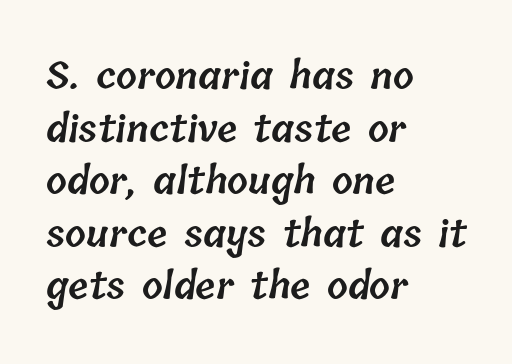
{"bold": "semi", "weight": "semibold", "width": "normal", "stroke_contrast": "low", "x_height": "medium", "monospaced": "no", "underline": "no", "align": "left", "line_spacing": "normal", "line_spacing_ratio": 1.42, "letter_spacing": "normal", "letter_spacing_em": 0.0, "glyph_px": 37}
